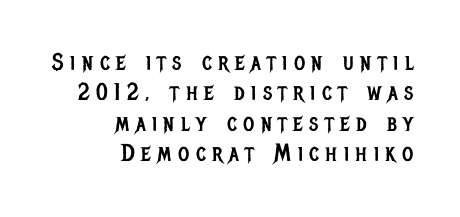
Q: Is the text bold? A: No.
Q: Is the text italic (slanted)? A: No, it is upright.
Q: Is the text underlined? A: No.
Q: How is the paragraph aligned? A: Right-aligned.
Q: Is the spacing between letters normal or unusually wide? A: Unusually wide.
Q: Is the spacing between lines tight, normal or loose? A: Normal.
